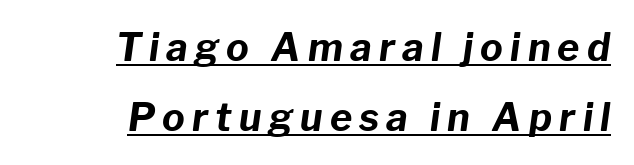
The rendering uses natural spacing where letterforms have individual widths. Each glyph is drawn with heavy, bold strokes. Horizontal alignment here is rightward, an uncommon choice for prose. Caption: lettering with a line underneath.
